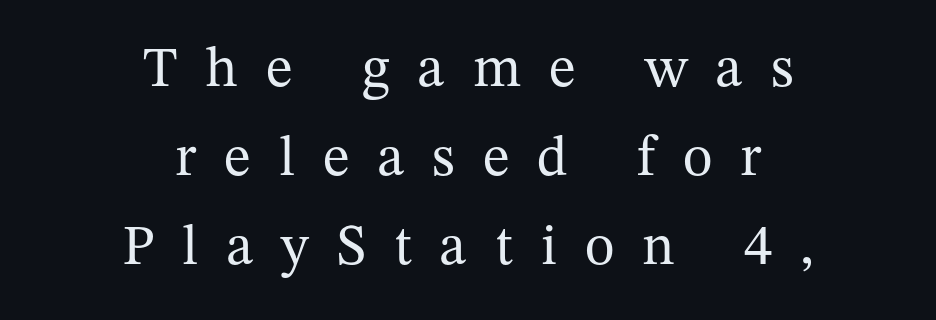
{"serif": "yes", "italic": "no", "bold": "no", "weight": "regular", "width": "normal", "stroke_contrast": "medium", "x_height": "medium", "monospaced": "no", "underline": "no", "align": "center", "line_spacing": "normal", "line_spacing_ratio": 1.56, "letter_spacing": "wide", "letter_spacing_em": 0.49, "glyph_px": 57}
